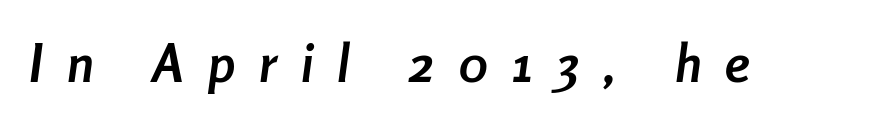
The image shows 53 px semibold, condensed type, italic (leaning right); set unusually wide letter spacing (+0.45 em), not underlined; low stroke contrast and a medium x-height.
